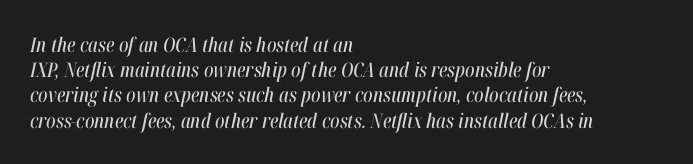
The image shows 20 px text type, italic (leaning right); set left-aligned, normal line spacing (1.26x), normal letter spacing, not underlined.
